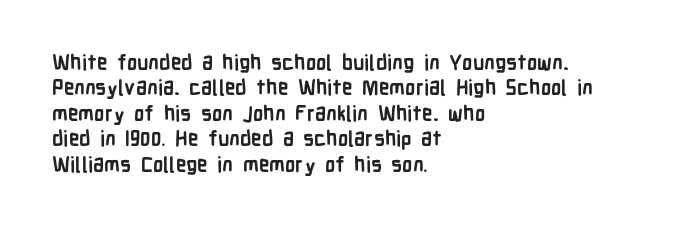
{"italic": "no", "bold": "yes", "underline": "no", "align": "left", "line_spacing_ratio": 1.21, "letter_spacing": "normal", "letter_spacing_em": 0.0, "glyph_px": 21}
